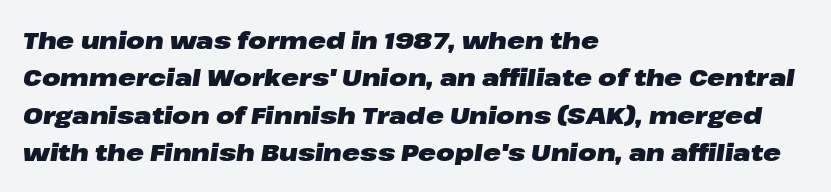
Designer's note — italics engaged. Compared with typical body copy, the letter spacing here is the same. The font is running at its bold setting. Vertically, the passage feels balanced, rows spaced as you'd expect. Check the space under the baseline: it is left empty. A classic flush-left, rag-right setting is used for this passage.
